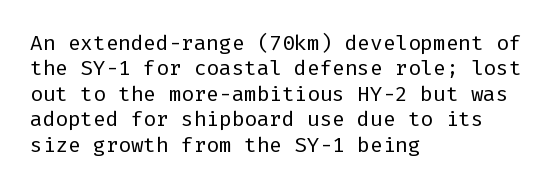
A bare baseline throughout the passage. Line beginnings align vertically; line endings do not. This sample uses plain, unmodified letter spacing. Posture: straight, roman, zero tilt. Is this a heavy cut? Hardly; it is regular or lighter.
